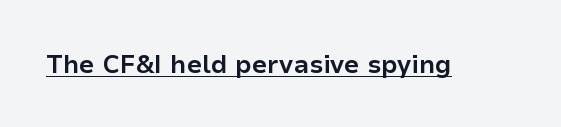
Q: Is the text bold? A: Yes.
Q: Is the text italic (slanted)? A: No, it is upright.
Q: Is the text underlined? A: Yes.
Q: Is the spacing between letters normal or unusually wide? A: Normal.
